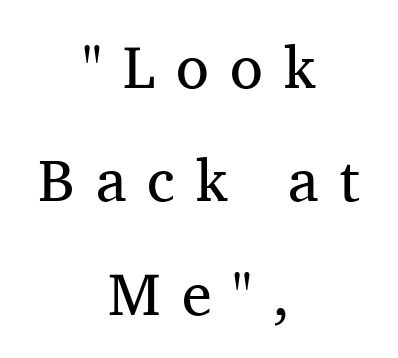
The image shows 60 px regular-weight serif type, upright; set centered, line spacing 1.89x, unusually wide letter spacing (+0.35 em), not underlined; medium stroke contrast and a medium x-height.
